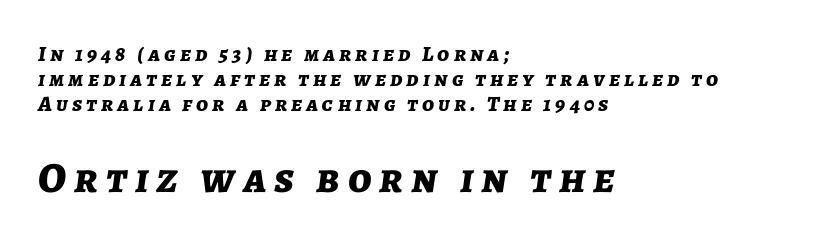
{"italic": "yes", "lean": "right", "slant_degrees": 7, "bold": "yes", "weight": "bold", "width": "normal", "stroke_contrast": "low", "x_height": "medium", "monospaced": "no", "underline": "no", "align": "left", "line_spacing": "tight", "line_spacing_ratio": 1.14, "larger_block": "second", "size_ratio": 1.95, "glyph_px": 43}
